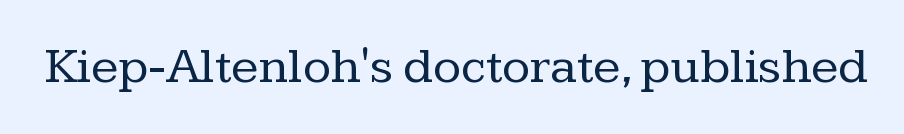
The image shows 51 px regular-weight serif type, upright; set normal letter spacing, not underlined; low stroke contrast and a medium x-height.
